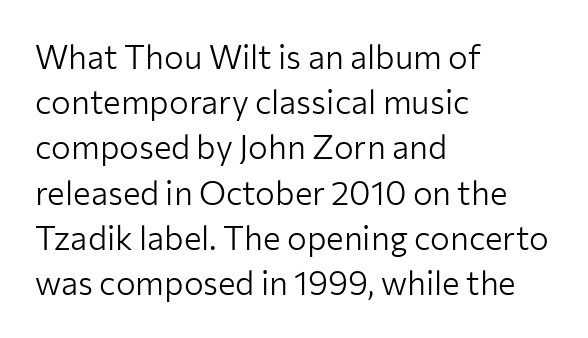
The image shows 33 px light sans-serif type, upright; set left-aligned, normal line spacing (1.37x), normal letter spacing, not underlined; low stroke contrast and a medium x-height.
